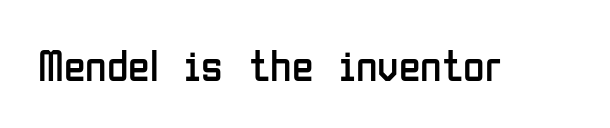
The image shows 44 px regular-weight, condensed sans-serif type, upright; set normal letter spacing, not underlined; low stroke contrast and a medium x-height.
